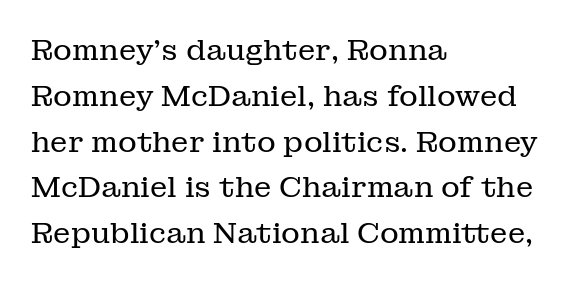
The image shows 29 px regular-weight serif type, upright; set left-aligned, normal line spacing (1.58x), normal letter spacing, not underlined; low stroke contrast and a medium x-height.
